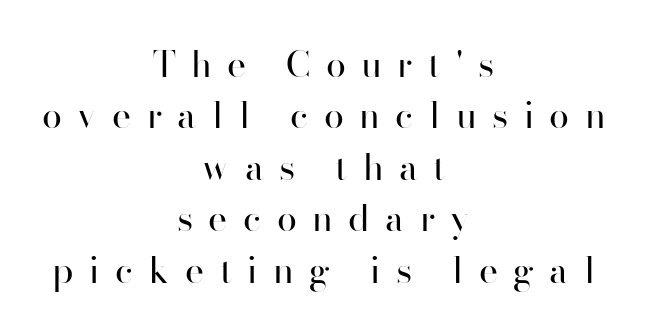
The image shows 36 px regular-weight sans-serif type, upright; set centered, normal line spacing (1.43x), unusually wide letter spacing (+0.43 em), not underlined; high stroke contrast and a small x-height.
